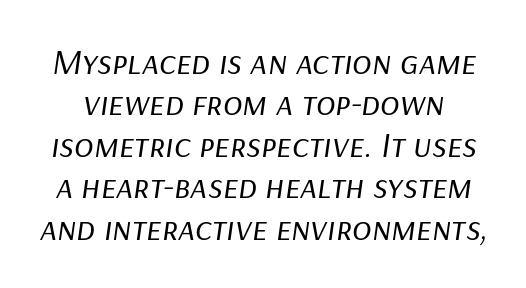
The image shows 36 px regular-weight type, italic (leaning right); set tight line spacing (1.15x), normal letter spacing, not underlined; low stroke contrast and a medium x-height.
